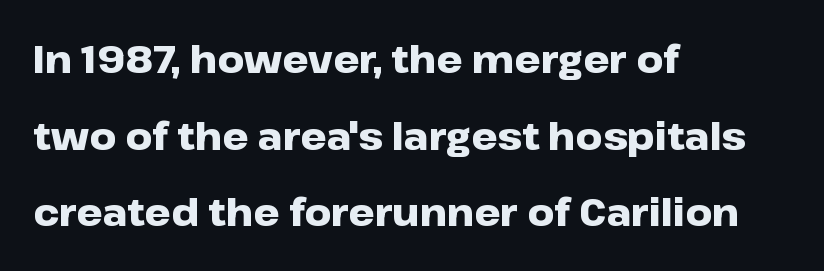
{"serif": "no", "italic": "no", "bold": "yes", "weight": "heavy", "width": "wide", "stroke_contrast": "low", "x_height": "medium", "monospaced": "no", "underline": "no", "align": "left", "line_spacing": "loose", "line_spacing_ratio": 2.07, "letter_spacing": "normal", "letter_spacing_em": 0.0, "glyph_px": 37}
